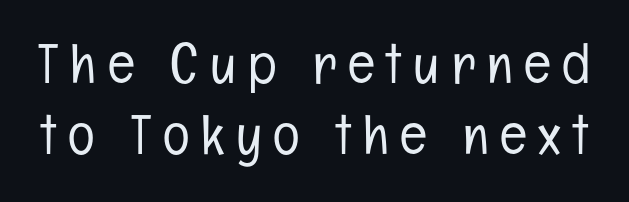
{"serif": "no", "italic": "no", "bold": "no", "weight": "light", "width": "condensed", "stroke_contrast": "low", "x_height": "medium", "monospaced": "no", "underline": "no", "line_spacing": "normal", "line_spacing_ratio": 1.27, "letter_spacing": "wide", "letter_spacing_em": 0.21, "glyph_px": 56}
